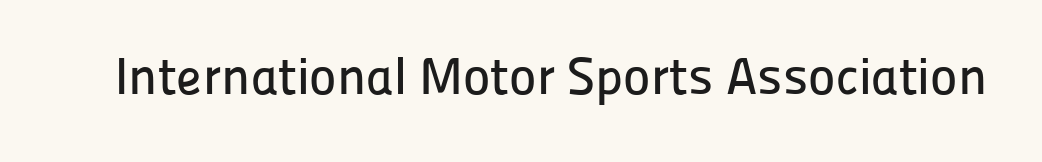
The image shows 52 px sans-serif type, upright; set normal letter spacing, not underlined; low stroke contrast and a medium x-height.
